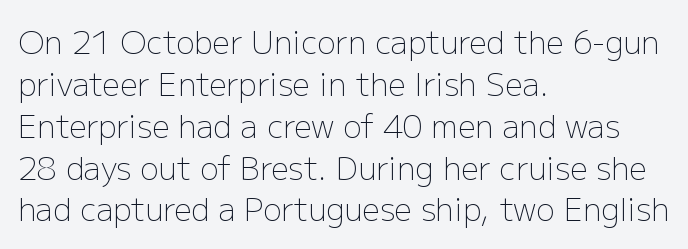
Q: Is the text bold? A: No.
Q: Is the text italic (slanted)? A: No, it is upright.
Q: Is the typeface a serif or a sans-serif typeface? A: Sans-serif.
Q: Is the text underlined? A: No.
Q: How is the paragraph aligned? A: Left-aligned.
Q: Is the spacing between letters normal or unusually wide? A: Normal.
Q: Is the spacing between lines tight, normal or loose? A: Normal.
Q: Width (condensed, normal, or wide)? A: Normal.
Q: Stroke contrast? A: Low.
Q: x-height? A: Medium.
Q: Monospaced? A: No.
